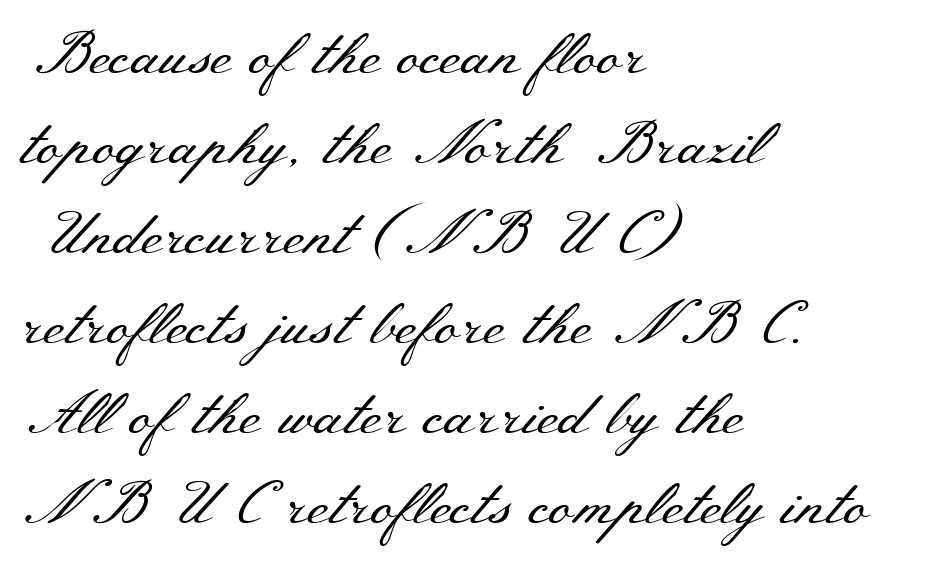
{"serif": "yes", "bold": "no", "weight": "regular", "width": "wide", "stroke_contrast": "medium", "x_height": "small", "monospaced": "no", "underline": "no", "align": "left", "line_spacing": "normal", "line_spacing_ratio": 1.5, "letter_spacing": "normal", "letter_spacing_em": 0.0, "glyph_px": 60}
